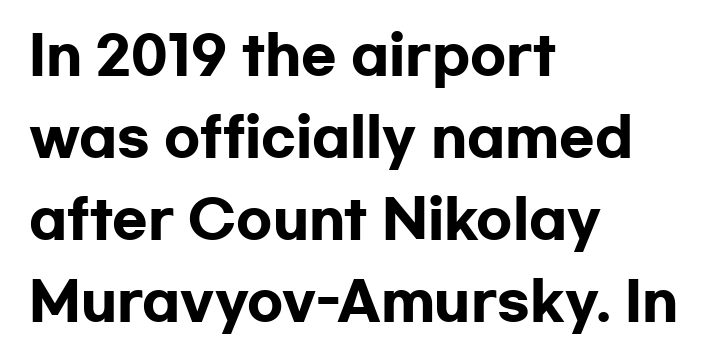
{"serif": "no", "italic": "no", "bold": "yes", "weight": "heavy", "width": "wide", "stroke_contrast": "low", "x_height": "medium", "monospaced": "no", "underline": "no", "align": "left", "line_spacing": "normal", "line_spacing_ratio": 1.58, "letter_spacing": "normal", "letter_spacing_em": 0.0, "glyph_px": 52}
